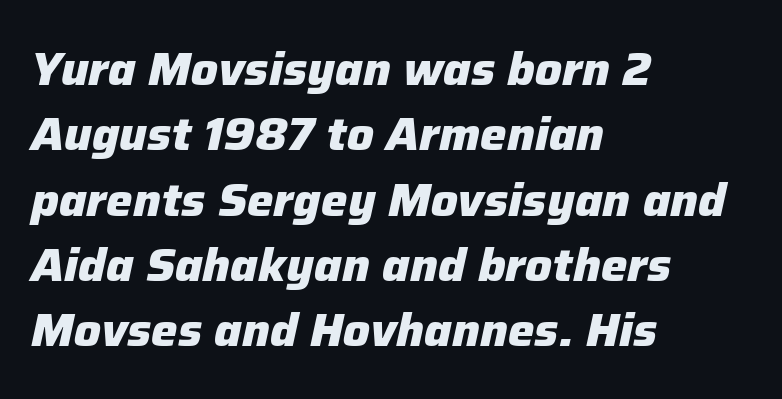
The letters are bold, with thick, heavy strokes. The letterforms sit shoulder to shoulder at normal distance. Looks like regular typesetting: each glyph gets only the width it needs. Does the lettering tilt? It does — this is italic. Plain, unruled lines of type.
